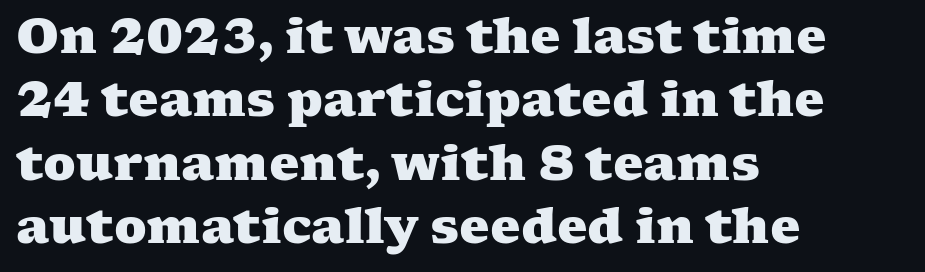
Q: Is the text bold? A: Yes.
Q: Is the typeface a serif or a sans-serif typeface? A: Serif.
Q: Is the text underlined? A: No.
Q: How is the paragraph aligned? A: Left-aligned.
Q: Is the spacing between letters normal or unusually wide? A: Normal.
Q: Is the spacing between lines tight, normal or loose? A: Normal.
Q: Width (condensed, normal, or wide)? A: Wide.
Q: Stroke contrast? A: Medium.
Q: x-height? A: Medium.
Q: Monospaced? A: No.
